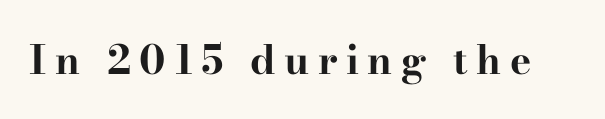
This rendering employs a face with finishing strokes, i.e., a serif. Is the type bold? Yes — the strokes are clearly thick and heavy. The letters stand upright; this is a roman face. Is this a fixed-width face? No — the glyphs have proportional, varying widths.
